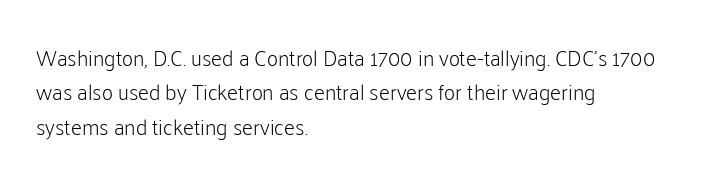
The specimen reads as upright at a glance. Is the stroke heavy? The answer is a plain regular-or-lighter. Clear beneath every line of the passage. Notice how descenders clear the ascenders below comfortably — that's standard leading.
